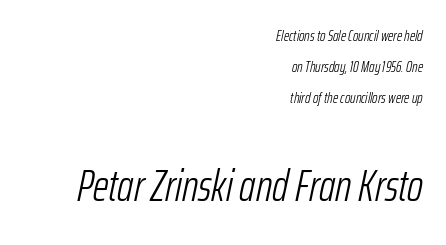
The letters sit at their default tracking, neither squeezed nor spread. Is the lower block the larger one? Yes — the lower block carries the bigger type. Yep, that's italic — everything's leaning. Character widths vary here, with narrow letters taking less room than wide ones.
